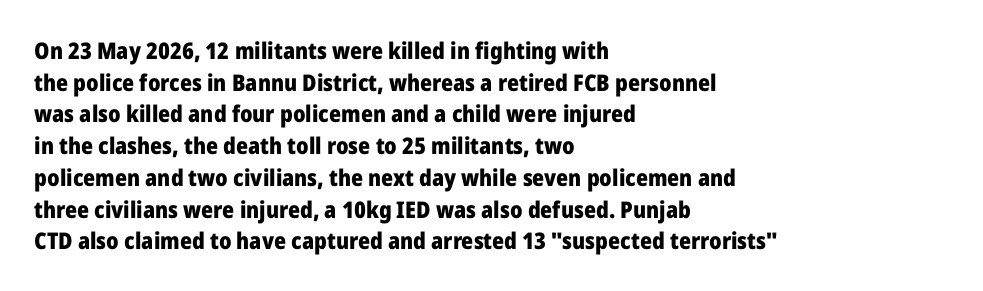
The lines are quadded left. Regular leading. Nothing unusual about the tracking: characters are spaced as the font intends. The font is running at its bold setting. Tall strokes in this sample are plumb rather than angled.
